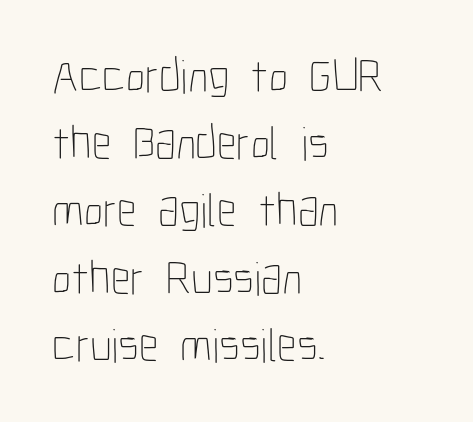
Q: Is the text bold? A: No.
Q: Is the text italic (slanted)? A: No, it is upright.
Q: Is the text underlined? A: No.
Q: How is the paragraph aligned? A: Left-aligned.
Q: Is the spacing between letters normal or unusually wide? A: Normal.
Q: Is the spacing between lines tight, normal or loose? A: Normal.
Q: Width (condensed, normal, or wide)? A: Condensed.
Q: Stroke contrast? A: Low.
Q: x-height? A: Medium.
Q: Monospaced? A: No.
